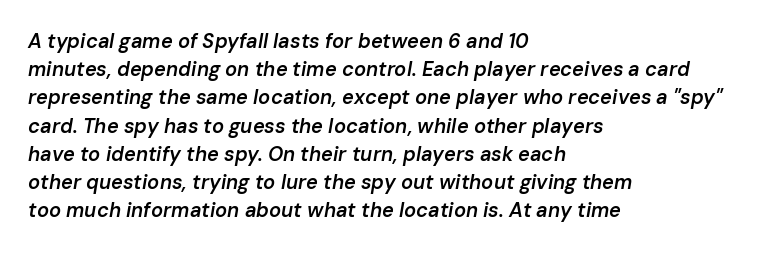
Q: Is the text bold? A: Semi-bold.
Q: Is the text italic (slanted)? A: Yes, it leans right by about 10 degrees.
Q: Is the text underlined? A: No.
Q: How is the paragraph aligned? A: Left-aligned.
Q: Is the spacing between letters normal or unusually wide? A: Normal.
Q: Is the spacing between lines tight, normal or loose? A: Normal.
